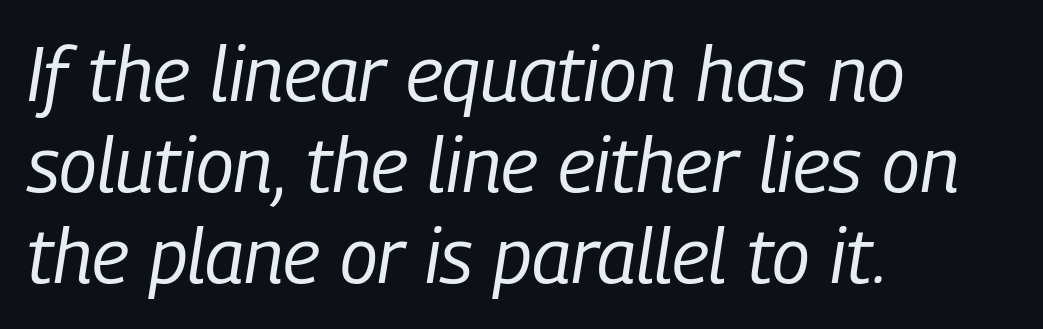
In terms of posture, this sample is oblique. Does the copy run flush right? No — it runs flush left. Tracking here is standard; glyphs follow each other at the usual distance. The weight tops out at a normal text grade.
